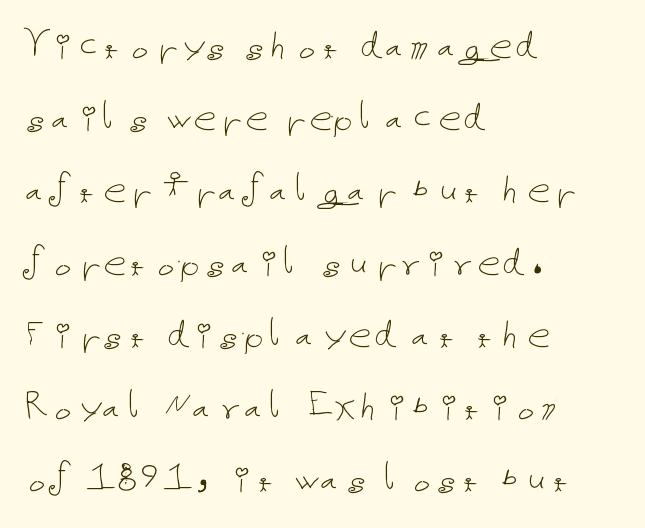
If you drew a line through each stem, it would be perfectly vertical. Caption: multi-line text, flush left, ragged right. The rendering keeps characters at their native spacing. Caption: face not bold, strokes unweighted. The string is rendered with underlining switched off.
